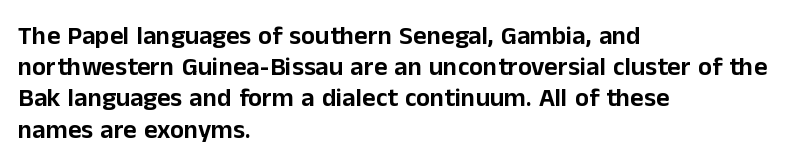
Q: Is the text italic (slanted)? A: No, it is upright.
Q: Is the text underlined? A: No.
Q: How is the paragraph aligned? A: Left-aligned.
Q: Is the spacing between letters normal or unusually wide? A: Normal.
